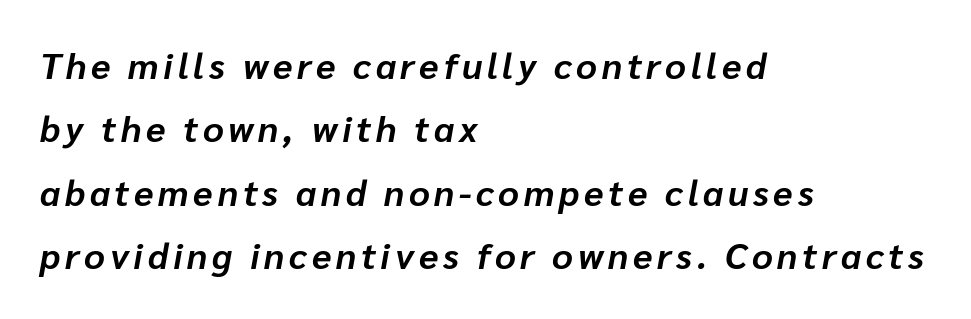
The image shows 36 px bold type, italic (leaning right); set left-aligned, line spacing 1.76x, not underlined; low stroke contrast and a medium x-height.
